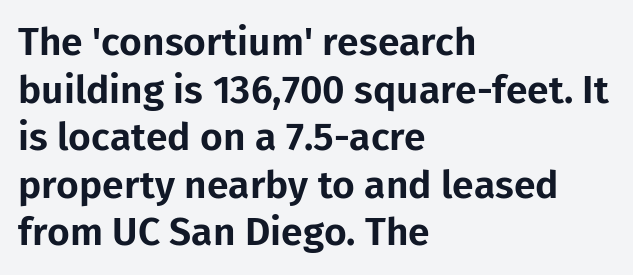
Q: Is the text italic (slanted)? A: No, it is upright.
Q: Is the typeface a serif or a sans-serif typeface? A: Sans-serif.
Q: Is the text underlined? A: No.
Q: How is the paragraph aligned? A: Left-aligned.
Q: Is the spacing between letters normal or unusually wide? A: Normal.
Q: Width (condensed, normal, or wide)? A: Normal.
Q: Stroke contrast? A: Low.
Q: x-height? A: Medium.
Q: Monospaced? A: No.
